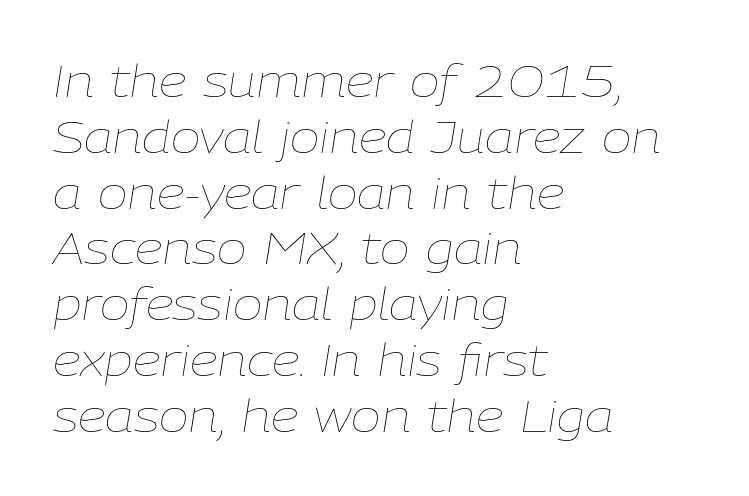
The image shows 45 px thin type, italic (leaning right); set left-aligned, line spacing 1.24x, normal letter spacing, not underlined; low stroke contrast and a medium x-height.
